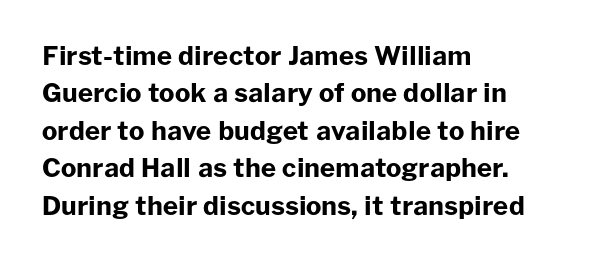
The image shows 26 px bold type, upright; set left-aligned, normal line spacing (1.44x), normal letter spacing, not underlined.
